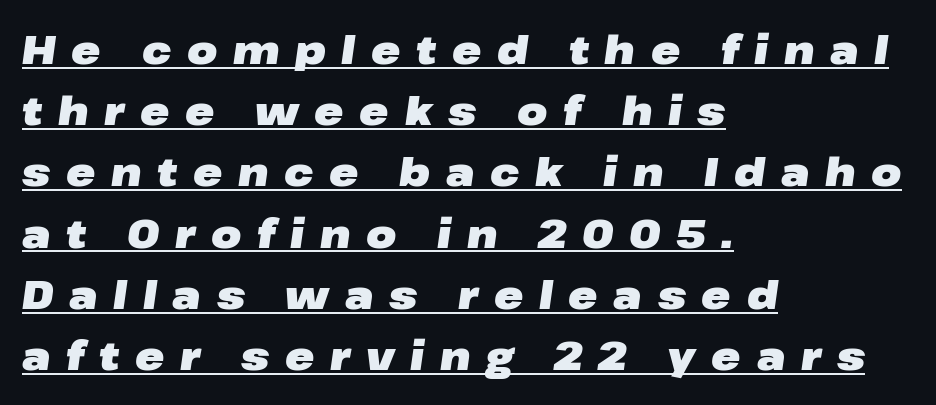
{"italic": "yes", "lean": "right", "slant_degrees": 8, "bold": "yes", "weight": "heavy", "width": "wide", "stroke_contrast": "low", "x_height": "medium", "monospaced": "no", "underline": "yes", "align": "left", "line_spacing": "normal", "line_spacing_ratio": 1.57, "letter_spacing": "wide", "letter_spacing_em": 0.4, "glyph_px": 39}
